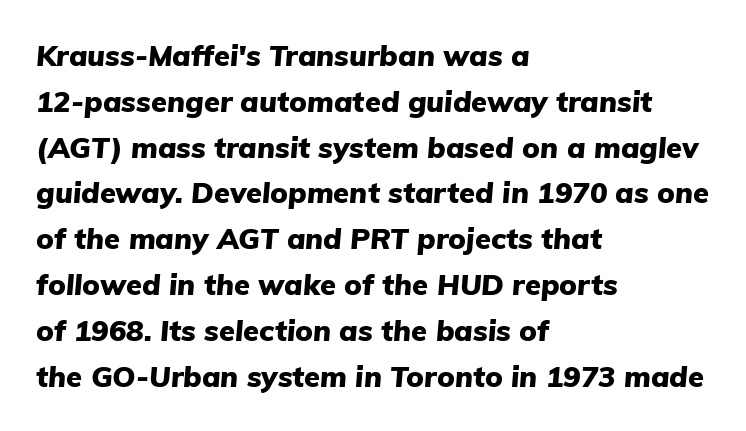
Successive baselines arrive at the customary interval. The setting favours the left margin, as ordinary paragraphs usually do. The text carries the slant typical of an italic or oblique font. Glyph-to-glyph distance matches everyday printed text. A clean baseline with only descenders dipping below it. Thick stems and heavy bowls — unmistakably bold.
